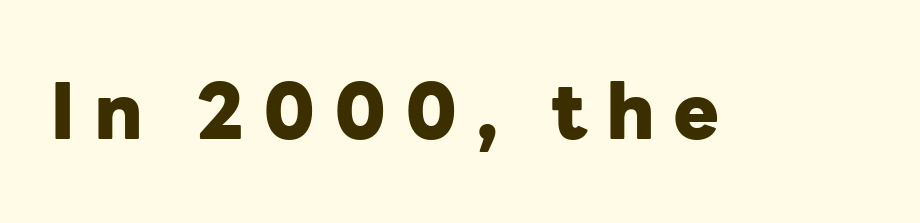
{"serif": "no", "italic": "no", "bold": "yes", "weight": "heavy", "width": "normal", "stroke_contrast": "low", "x_height": "medium", "monospaced": "no", "underline": "no", "letter_spacing": "wide", "letter_spacing_em": 0.24, "glyph_px": 77}
